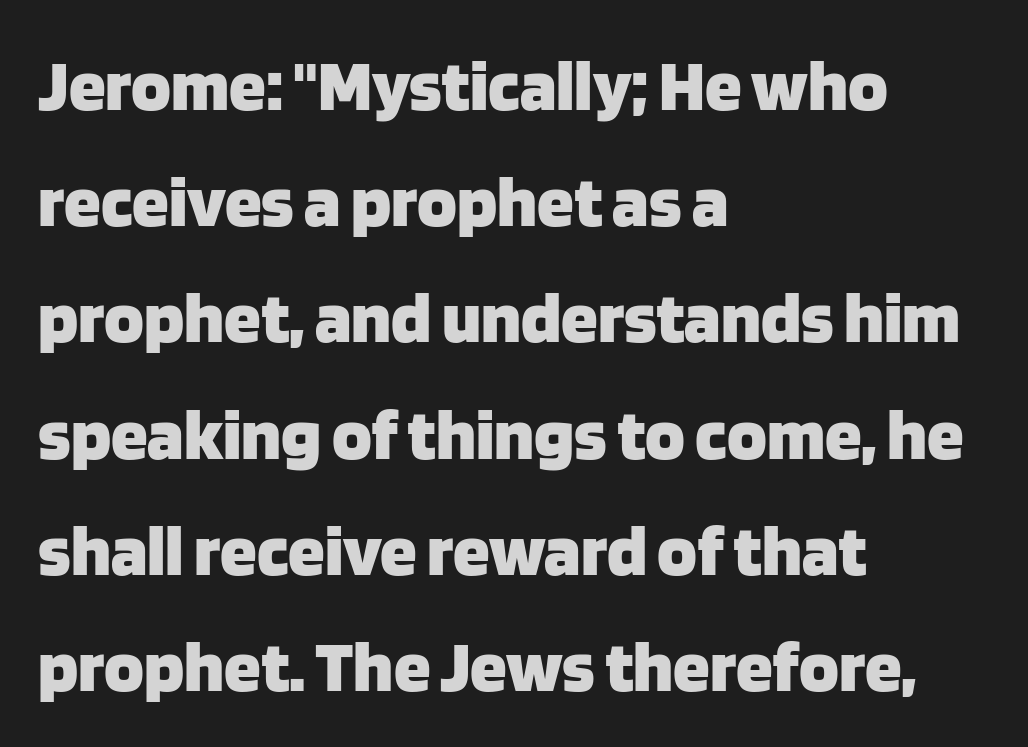
Decoration check: the copy has no underline. The compositor pushed each line to the left boundary. Every stem runs plumb, perpendicular to the baseline. Stroke terminals: plain, sans-serif. This sample has the flowing, uneven cadence of proportional lettering.
